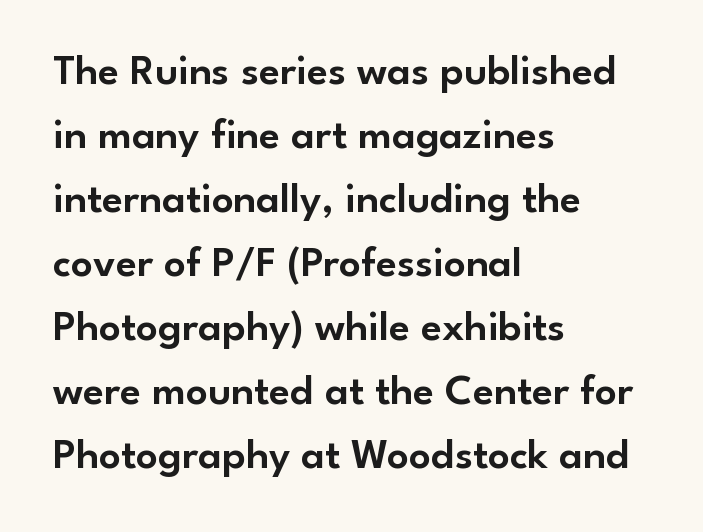
Check where the strokes stop: nothing finishes them off — pure sans. Here the designer chose a conventional face with non-uniform glyph widths. The letters sit at their default tracking, neither squeezed nor spread. Ordinary non-slanted type is in use. The lines are quadded left.
